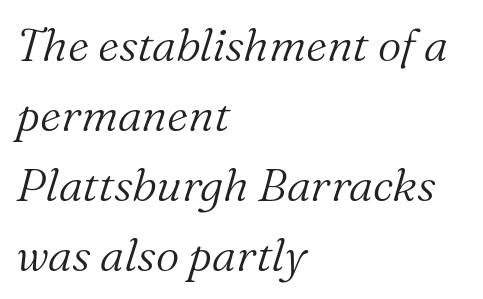
{"serif": "yes", "italic": "yes", "lean": "right", "slant_degrees": 16, "bold": "no", "weight": "light", "width": "normal", "stroke_contrast": "medium", "x_height": "medium", "monospaced": "no", "underline": "no", "align": "left", "line_spacing": "normal", "line_spacing_ratio": 1.52, "letter_spacing": "normal", "letter_spacing_em": 0.0, "glyph_px": 46}
